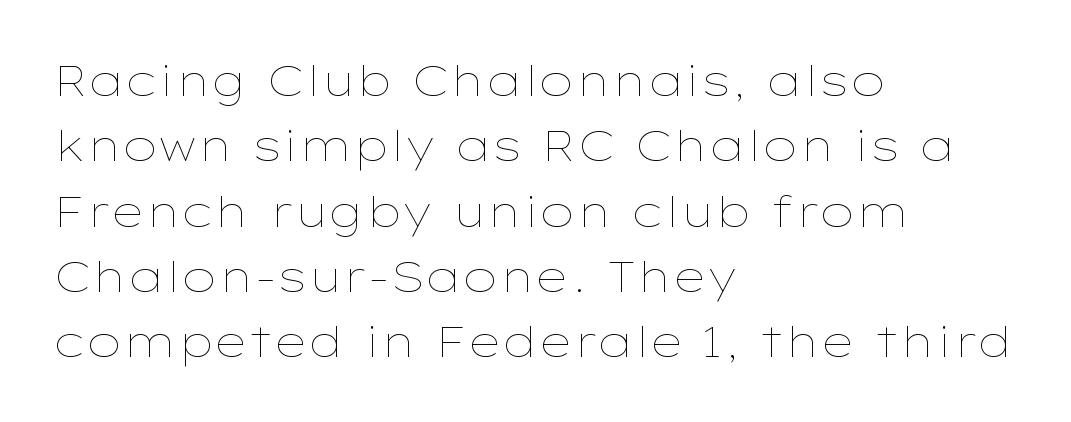
{"italic": "no", "bold": "no", "weight": "thin", "width": "wide", "stroke_contrast": "low", "x_height": "medium", "monospaced": "no", "underline": "no", "align": "left", "line_spacing": "normal", "line_spacing_ratio": 1.52, "letter_spacing": "normal", "letter_spacing_em": 0.0, "glyph_px": 43}
